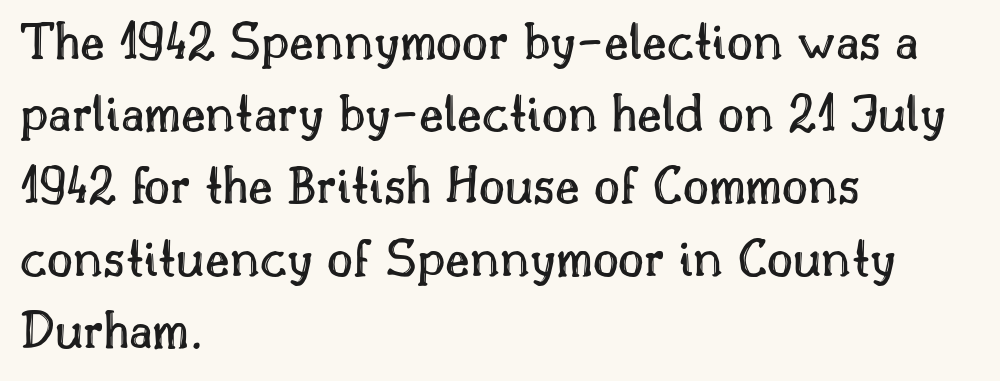
Q: Is the text italic (slanted)? A: No, it is upright.
Q: Is the text underlined? A: No.
Q: How is the paragraph aligned? A: Left-aligned.
Q: Is the spacing between letters normal or unusually wide? A: Normal.
Q: Is the spacing between lines tight, normal or loose? A: Normal.
Q: Width (condensed, normal, or wide)? A: Normal.
Q: x-height? A: Small.
Q: Monospaced? A: No.
